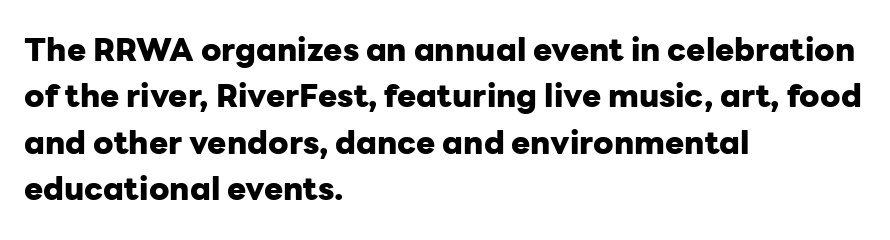
Q: Is the text bold? A: Yes.
Q: Is the text italic (slanted)? A: No, it is upright.
Q: Is the typeface a serif or a sans-serif typeface? A: Sans-serif.
Q: Is the text underlined? A: No.
Q: How is the paragraph aligned? A: Left-aligned.
Q: Is the spacing between letters normal or unusually wide? A: Normal.
Q: Is the spacing between lines tight, normal or loose? A: Normal.
Q: Width (condensed, normal, or wide)? A: Normal.
Q: Stroke contrast? A: Low.
Q: x-height? A: Medium.
Q: Monospaced? A: No.
